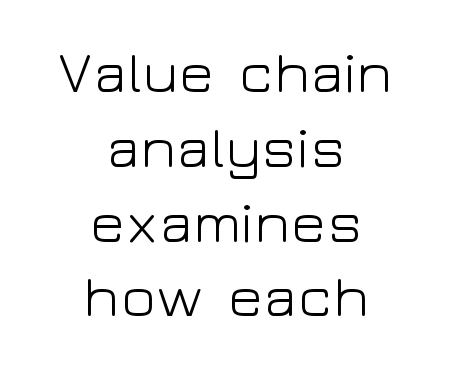
{"serif": "no", "italic": "no", "bold": "no", "weight": "light", "width": "wide", "stroke_contrast": "low", "x_height": "medium", "monospaced": "no", "underline": "no", "align": "center", "line_spacing": "normal", "line_spacing_ratio": 1.29, "letter_spacing": "normal", "letter_spacing_em": 0.0, "glyph_px": 58}
